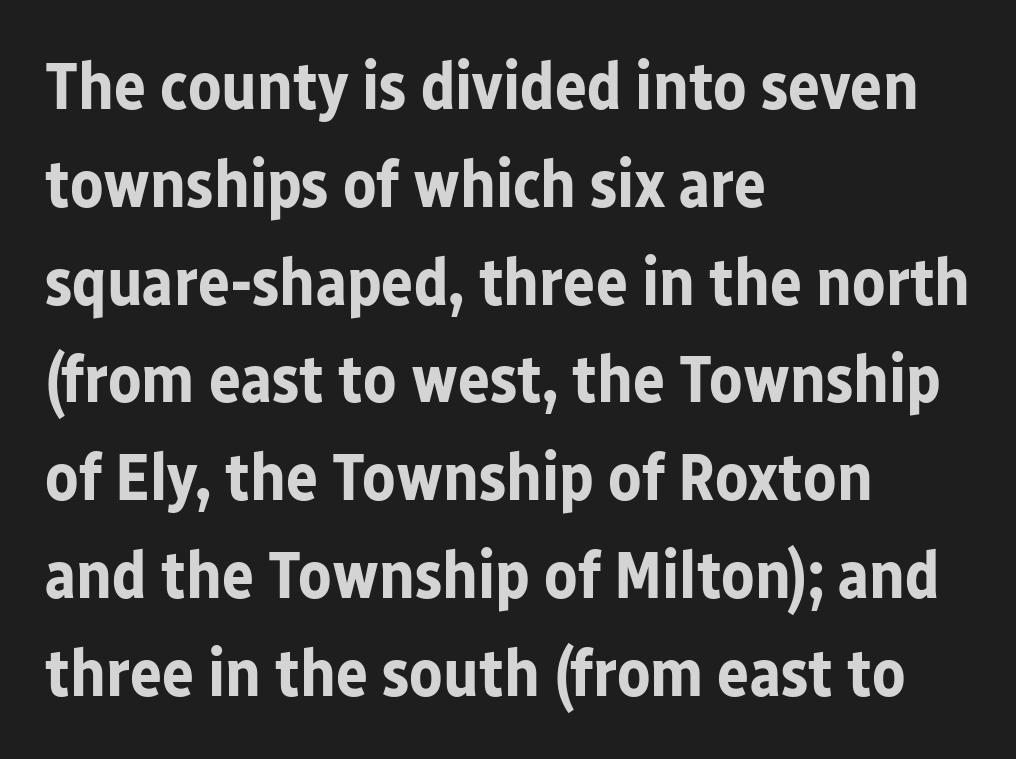
Q: Is the text bold? A: Yes.
Q: Is the text italic (slanted)? A: No, it is upright.
Q: Is the typeface a serif or a sans-serif typeface? A: Sans-serif.
Q: Is the text underlined? A: No.
Q: How is the paragraph aligned? A: Left-aligned.
Q: Is the spacing between letters normal or unusually wide? A: Normal.
Q: Is the spacing between lines tight, normal or loose? A: Normal.
Q: Width (condensed, normal, or wide)? A: Normal.
Q: Stroke contrast? A: Low.
Q: x-height? A: Medium.
Q: Monospaced? A: No.
